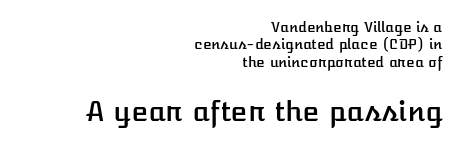
The image shows 28 px text type, upright; set right-aligned, normal line spacing (1.25x), normal letter spacing, not underlined; the second (bottom) block is 2.0x larger; low stroke contrast and a medium x-height.
